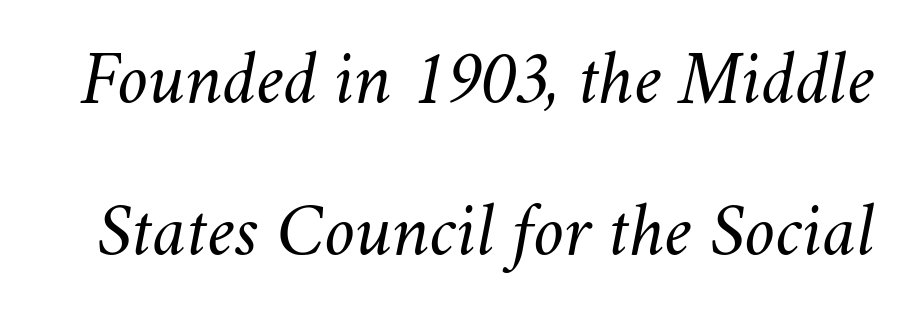
Airy leading. The face looks like a standard text weight, possibly lighter. Each row of text sits above clean, open space. Honestly, the letter spacing is just normal — you wouldn't notice it.
